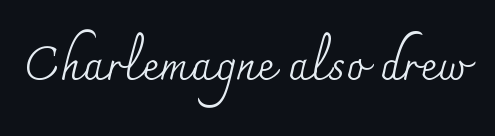
Q: Is the text bold? A: No.
Q: Is the text italic (slanted)? A: Yes.
Q: Is the typeface a serif or a sans-serif typeface? A: Serif.
Q: Is the text underlined? A: No.
Q: Is the spacing between letters normal or unusually wide? A: Normal.
Q: Width (condensed, normal, or wide)? A: Normal.
Q: Stroke contrast? A: Medium.
Q: x-height? A: Small.
Q: Monospaced? A: No.
